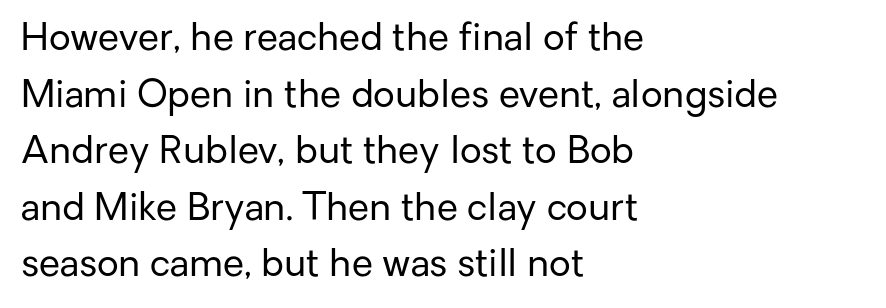
{"serif": "no", "italic": "no", "bold": "no", "weight": "regular", "width": "normal", "stroke_contrast": "low", "x_height": "medium", "monospaced": "no", "underline": "no", "align": "left", "line_spacing": "normal", "line_spacing_ratio": 1.49, "letter_spacing": "normal", "letter_spacing_em": 0.0, "glyph_px": 38}
